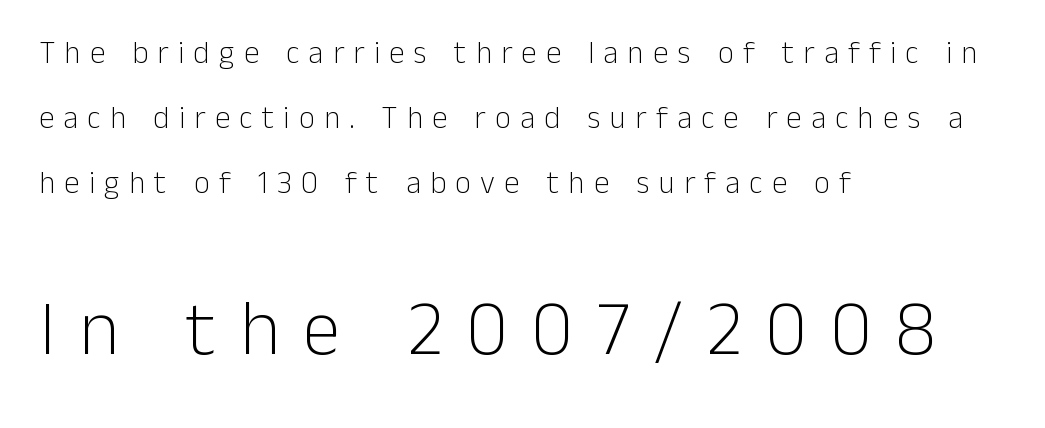
If you squint, the bottom block still reads clearly — it's the larger of the two. Unmarked baselines from the first word to the last. The rendering uses natural spacing where letterforms have individual widths. Stroke terminals: plain, sans-serif.
